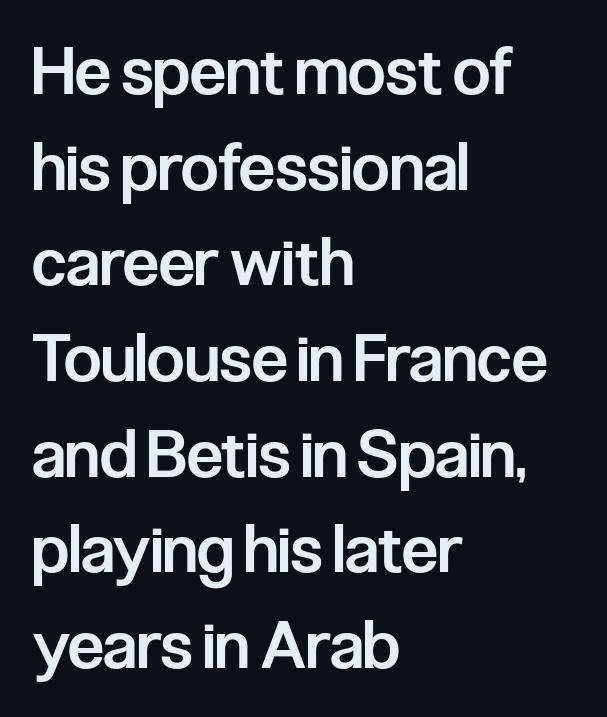
This is sans-serif lettering, the kind often seen on screens and signage. If you measured baseline to baseline, you'd find a middling distance. Has an underline been added? It has not. This sample has the flowing, uneven cadence of proportional lettering. The passage is arranged the way most books set body copy — flush left. You could call the tracking neutral — neither tight nor loose.
